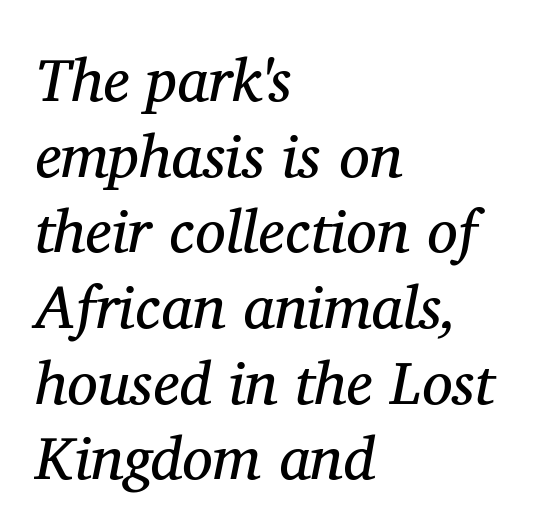
Q: Is the text bold? A: No.
Q: Is the text italic (slanted)? A: Yes, it leans right by about 11 degrees.
Q: Is the typeface a serif or a sans-serif typeface? A: Serif.
Q: Is the text underlined? A: No.
Q: How is the paragraph aligned? A: Left-aligned.
Q: Is the spacing between letters normal or unusually wide? A: Normal.
Q: Width (condensed, normal, or wide)? A: Normal.
Q: Stroke contrast? A: Medium.
Q: x-height? A: Medium.
Q: Monospaced? A: No.
